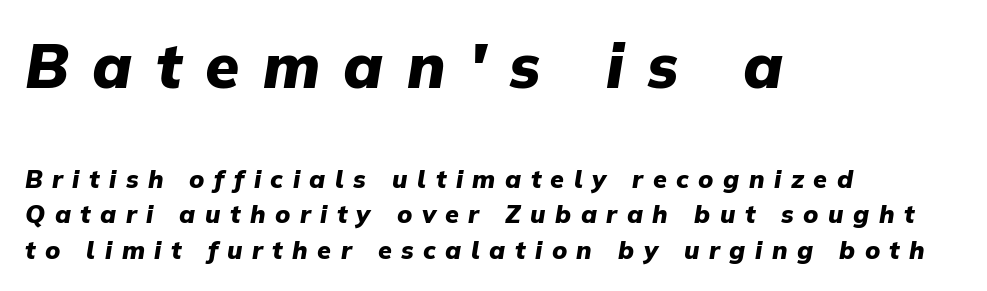
This sample is left-justified, so line endings fall wherever the words run out. What stands out about the letter spacing? Its width — letters are far apart. The baseline area is clear. As a designer I'd log this as weight 700, bold. How would I describe the line gaps? Plain and ordinary.
